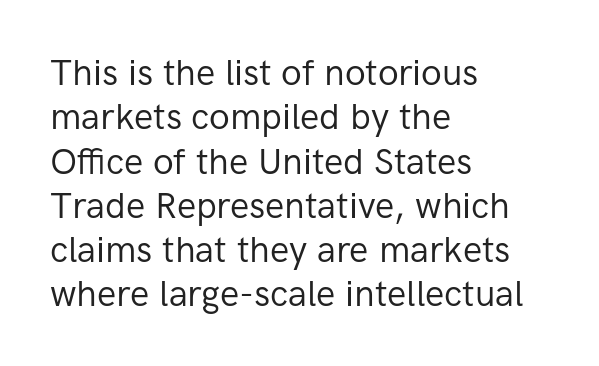
If you drew a line through each stem, it would be perfectly vertical. Note: no serifs on the glyphs. The rendering keeps characters at their native spacing. Stems and bowls with no extra thickness — not bold. Think of a printed novel: that variable character pitch is what you see here.
